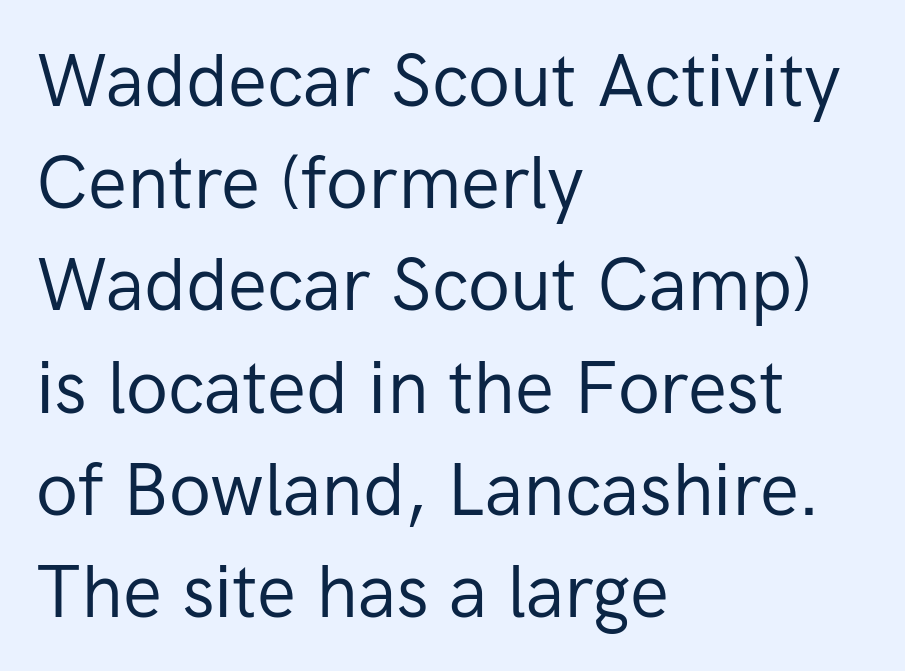
Q: Is the text bold? A: No.
Q: Is the text italic (slanted)? A: No, it is upright.
Q: Is the typeface a serif or a sans-serif typeface? A: Sans-serif.
Q: Is the text underlined? A: No.
Q: How is the paragraph aligned? A: Left-aligned.
Q: Is the spacing between letters normal or unusually wide? A: Normal.
Q: Is the spacing between lines tight, normal or loose? A: Normal.
Q: Width (condensed, normal, or wide)? A: Normal.
Q: Stroke contrast? A: Low.
Q: x-height? A: Medium.
Q: Monospaced? A: No.
